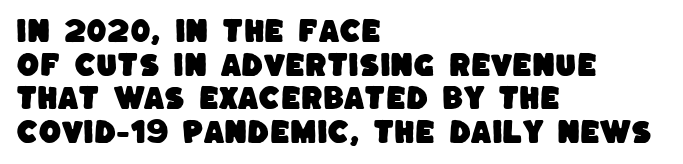
The image shows 26 px text type; set left-aligned, normal line spacing (1.29x), normal letter spacing, not underlined.
